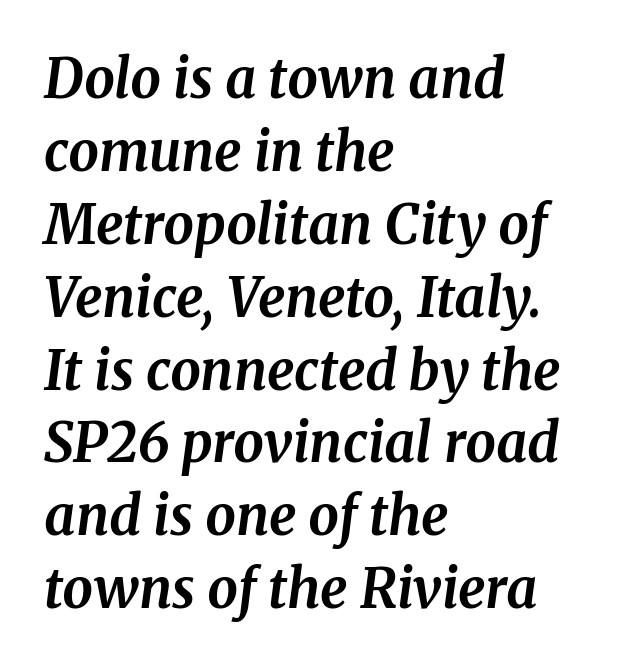
Horizontally, the lines are justified to the leading edge only. The face used here is rendered with its standard letterfit. One glance says typical: line gaps are just what's usual. These lines carry a lot of weight — the face is fully bold. The space beneath each line is pristine and unruled. Is this a fixed-width face? No — the glyphs have proportional, varying widths.
